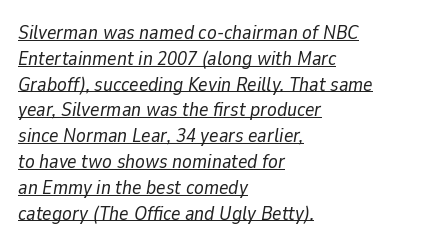
Q: Is the text bold? A: No.
Q: Is the text italic (slanted)? A: Yes, it leans right by about 9 degrees.
Q: Is the text underlined? A: Yes.
Q: How is the paragraph aligned? A: Left-aligned.
Q: Is the spacing between letters normal or unusually wide? A: Normal.
Q: Is the spacing between lines tight, normal or loose? A: Normal.
